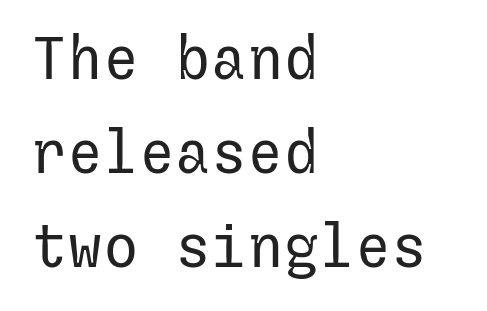
Q: Is the text bold? A: No.
Q: Is the text italic (slanted)? A: No, it is upright.
Q: Is the typeface a serif or a sans-serif typeface? A: Sans-serif.
Q: Is the text underlined? A: No.
Q: How is the paragraph aligned? A: Left-aligned.
Q: Is the spacing between letters normal or unusually wide? A: Normal.
Q: Is the spacing between lines tight, normal or loose? A: Normal.
Q: Width (condensed, normal, or wide)? A: Normal.
Q: Stroke contrast? A: Low.
Q: x-height? A: Medium.
